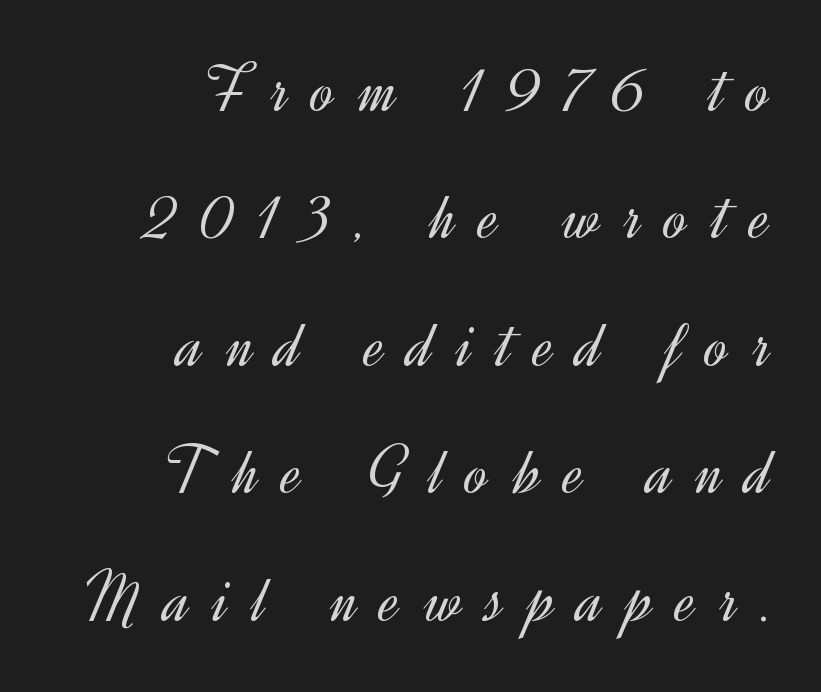
This sample uses expanded letter spacing, leaving extra air between glyphs. No chunkiness to these letters — they're not bold. This rendering uses right alignment, leaving the left contour irregular. The face used here is a sans, in the tradition of grotesques and geometrics.
